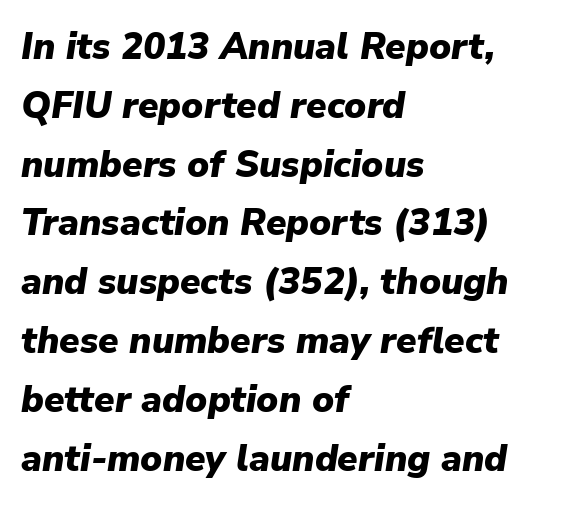
The image shows 37 px heavy type, italic (leaning right); set left-aligned, normal line spacing (1.59x), normal letter spacing, not underlined; low stroke contrast and a medium x-height.
